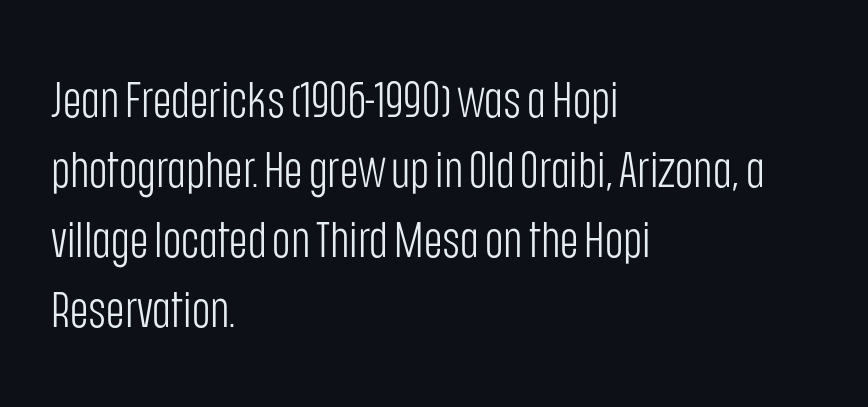
The image shows 50 px light, condensed sans-serif type, upright; set left-aligned, normal line spacing (1.4x), normal letter spacing, not underlined; low stroke contrast and a large x-height.
